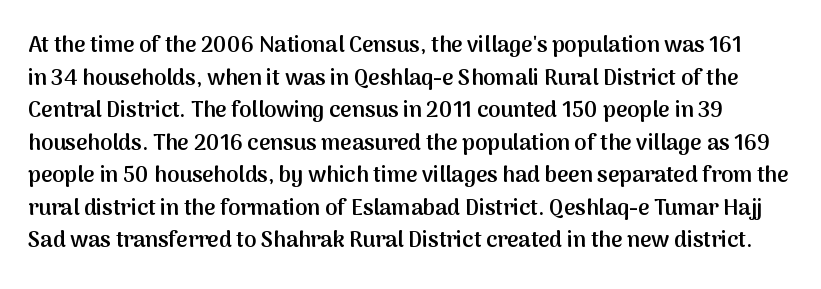
{"italic": "no", "bold": "semi", "underline": "no", "line_spacing": "normal", "line_spacing_ratio": 1.48, "letter_spacing": "normal", "letter_spacing_em": 0.0, "glyph_px": 22}
